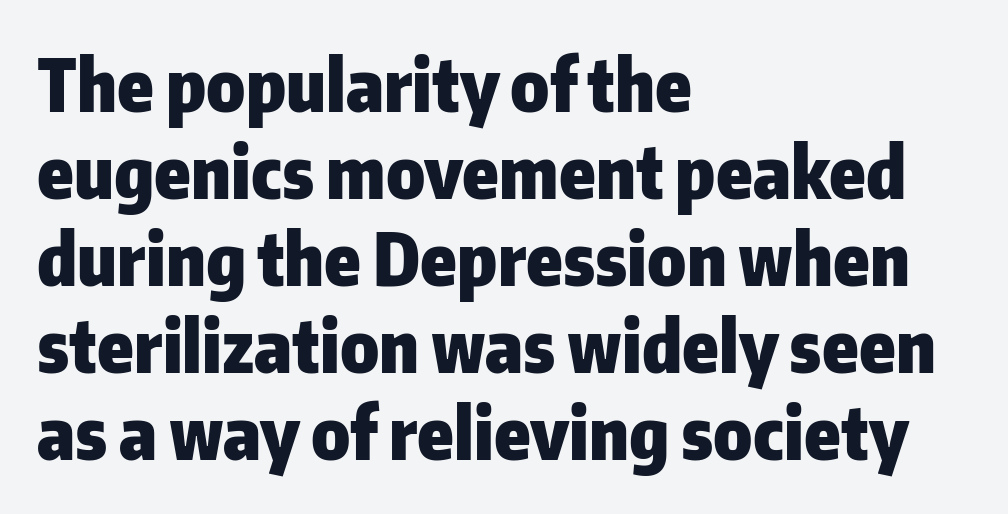
{"serif": "no", "italic": "no", "bold": "yes", "weight": "heavy", "width": "normal", "stroke_contrast": "low", "x_height": "medium", "monospaced": "no", "underline": "no", "align": "left", "line_spacing_ratio": 1.21, "letter_spacing": "normal", "letter_spacing_em": 0.0, "glyph_px": 72}
